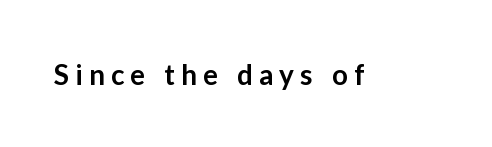
The image shows 28 px semibold sans-serif type, upright; set unusually wide letter spacing (+0.22 em), not underlined; low stroke contrast and a medium x-height.
